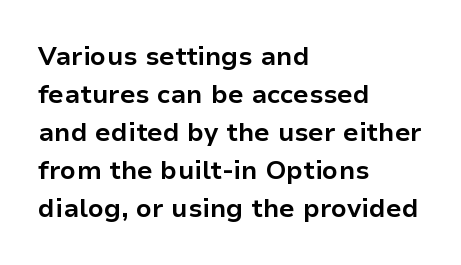
The image shows 26 px bold type, upright; set left-aligned, normal line spacing (1.46x), normal letter spacing, not underlined.
